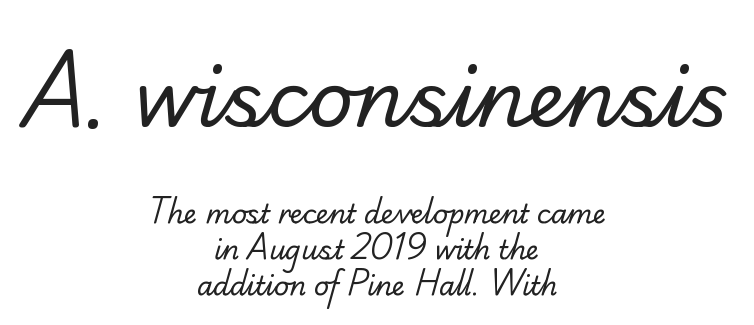
The image shows 77 px regular-weight serif type; set centered, normal line spacing (1.39x), normal letter spacing, not underlined; the first (top) block is 2.96x larger; low stroke contrast and a small x-height.
